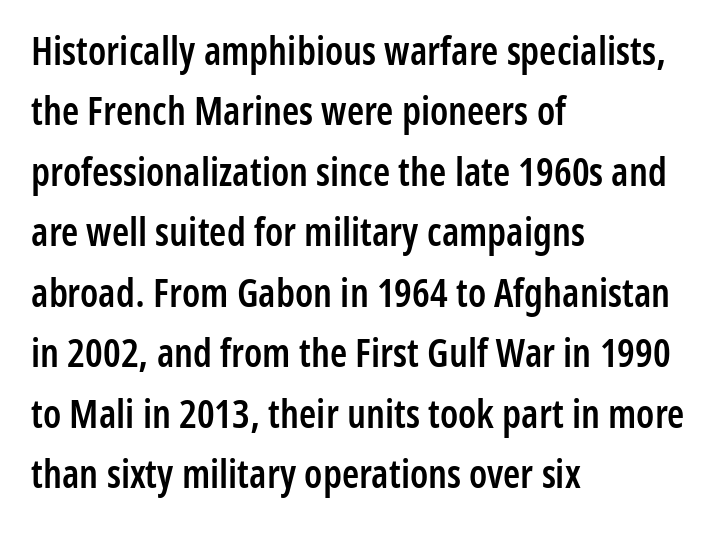
Q: Is the text bold? A: Semi-bold.
Q: Is the text italic (slanted)? A: No, it is upright.
Q: Is the typeface a serif or a sans-serif typeface? A: Sans-serif.
Q: Is the text underlined? A: No.
Q: How is the paragraph aligned? A: Left-aligned.
Q: Is the spacing between letters normal or unusually wide? A: Normal.
Q: Is the spacing between lines tight, normal or loose? A: Normal.
Q: Width (condensed, normal, or wide)? A: Condensed.
Q: Stroke contrast? A: Low.
Q: x-height? A: Medium.
Q: Monospaced? A: No.
